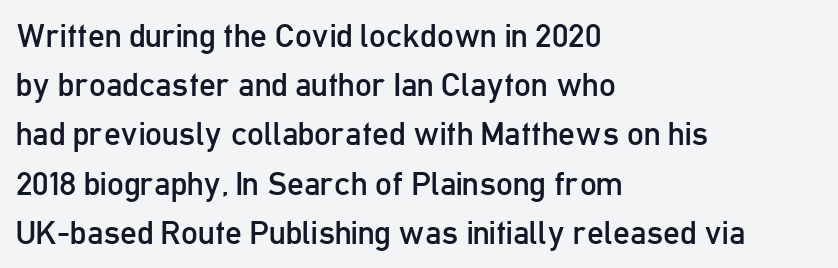
{"serif": "no", "italic": "no", "bold": "no", "weight": "regular", "width": "condensed", "stroke_contrast": "low", "x_height": "medium", "monospaced": "no", "underline": "no", "align": "left", "line_spacing": "normal", "line_spacing_ratio": 1.49, "letter_spacing": "normal", "letter_spacing_em": 0.0, "glyph_px": 33}
